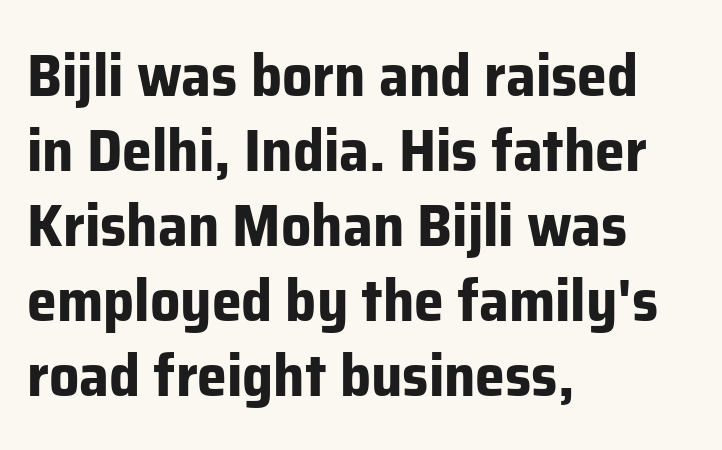
{"serif": "no", "italic": "no", "bold": "yes", "weight": "bold", "width": "normal", "stroke_contrast": "low", "x_height": "medium", "monospaced": "no", "underline": "no", "align": "left", "line_spacing": "normal", "line_spacing_ratio": 1.25, "letter_spacing": "normal", "letter_spacing_em": 0.0, "glyph_px": 60}
